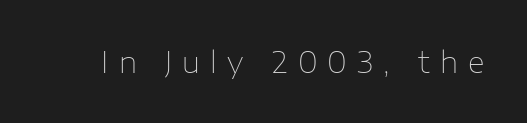
Q: Is the text bold? A: No.
Q: Is the text italic (slanted)? A: No, it is upright.
Q: Is the typeface a serif or a sans-serif typeface? A: Sans-serif.
Q: Is the text underlined? A: No.
Q: Is the spacing between letters normal or unusually wide? A: Unusually wide.
Q: Width (condensed, normal, or wide)? A: Normal.
Q: Stroke contrast? A: Low.
Q: x-height? A: Medium.
Q: Monospaced? A: No.
